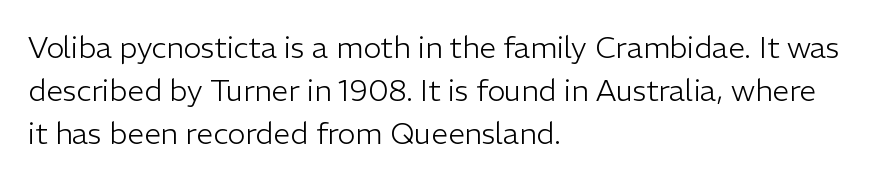
Q: Is the text bold? A: No.
Q: Is the text italic (slanted)? A: No, it is upright.
Q: Is the typeface a serif or a sans-serif typeface? A: Sans-serif.
Q: Is the text underlined? A: No.
Q: How is the paragraph aligned? A: Left-aligned.
Q: Is the spacing between letters normal or unusually wide? A: Normal.
Q: Is the spacing between lines tight, normal or loose? A: Normal.
Q: Width (condensed, normal, or wide)? A: Normal.
Q: Stroke contrast? A: Low.
Q: x-height? A: Medium.
Q: Monospaced? A: No.
